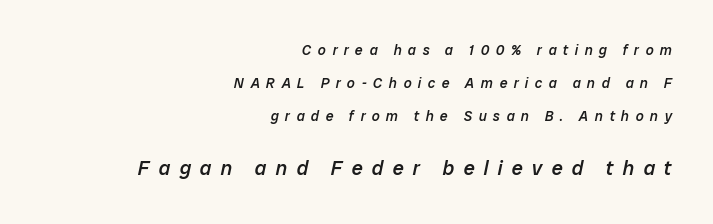
Q: Is the text bold? A: Semi-bold.
Q: Is the text italic (slanted)? A: Yes, it leans right by about 12 degrees.
Q: Is the text underlined? A: No.
Q: How is the paragraph aligned? A: Right-aligned.
Q: Is the spacing between letters normal or unusually wide? A: Unusually wide.
Q: Is the spacing between lines tight, normal or loose? A: Loose.
Q: Which block of text is set in a larger size, the first (top) or the second (bottom)? A: The second (bottom) one.
